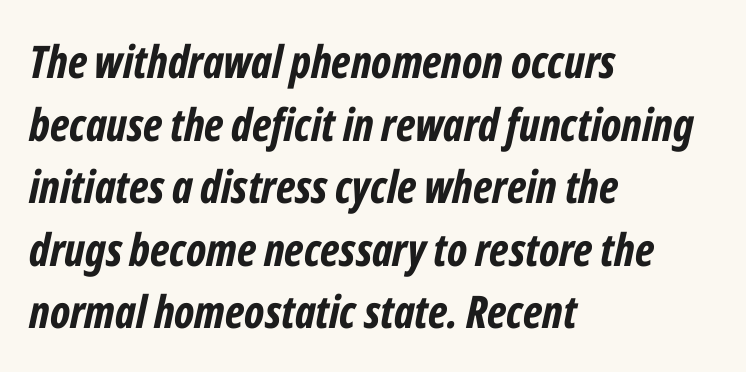
{"italic": "yes", "lean": "right", "slant_degrees": 12, "bold": "yes", "weight": "bold", "width": "condensed", "stroke_contrast": "low", "x_height": "medium", "monospaced": "no", "underline": "no", "align": "left", "line_spacing": "normal", "line_spacing_ratio": 1.39, "letter_spacing": "normal", "letter_spacing_em": 0.0, "glyph_px": 45}
